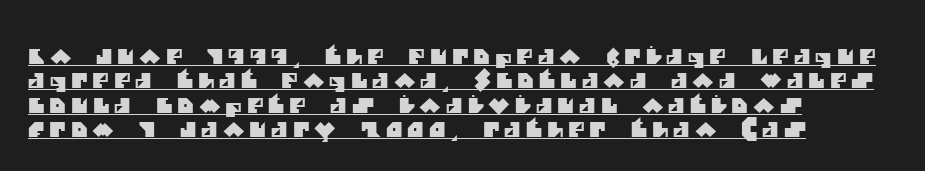
The image shows 20 px text type; set left-aligned, line spacing 1.22x, unusually wide letter spacing (+0.25 em), underlined.
